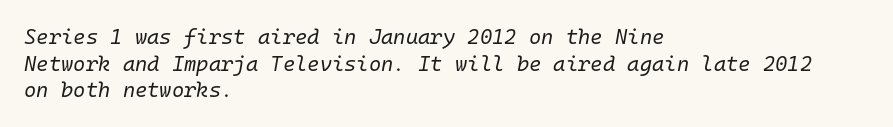
This reads as an unemphasized weight, regular at the heaviest. Characters follow at the spacing the type designer built in. These lines were composed using italics. Each row of text sits above clean, open space. Teacher's note: observe the even left margin — that is flush-left alignment. What's the leading like? Ordinary, nothing unusual.
